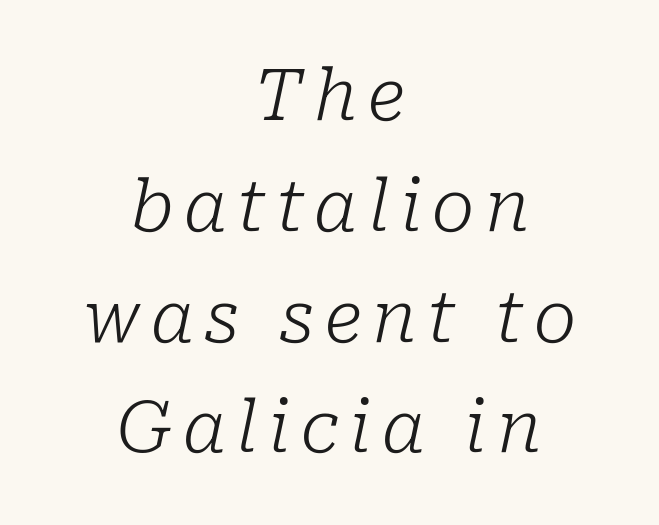
Q: Is the text bold? A: No.
Q: Is the text italic (slanted)? A: Yes, it leans right by about 10 degrees.
Q: Is the typeface a serif or a sans-serif typeface? A: Serif.
Q: Is the text underlined? A: No.
Q: How is the paragraph aligned? A: Centered.
Q: Is the spacing between lines tight, normal or loose? A: Normal.
Q: Width (condensed, normal, or wide)? A: Normal.
Q: Stroke contrast? A: Low.
Q: x-height? A: Medium.
Q: Monospaced? A: No.
